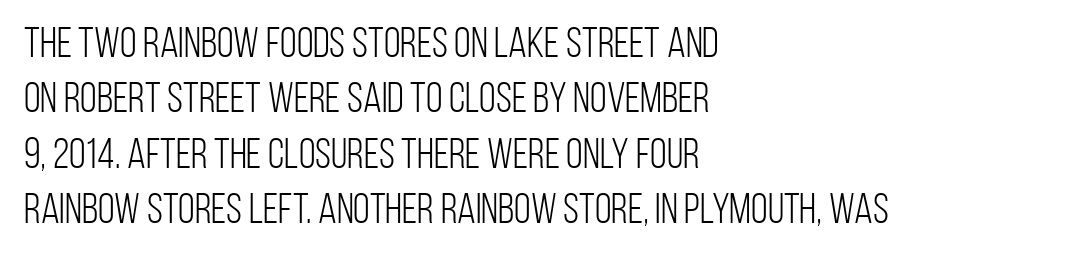
{"serif": "no", "italic": "no", "bold": "no", "weight": "light", "width": "condensed", "stroke_contrast": "low", "x_height": "large", "monospaced": "no", "underline": "no", "align": "left", "line_spacing": "normal", "line_spacing_ratio": 1.29, "letter_spacing": "normal", "letter_spacing_em": 0.0, "glyph_px": 43}
